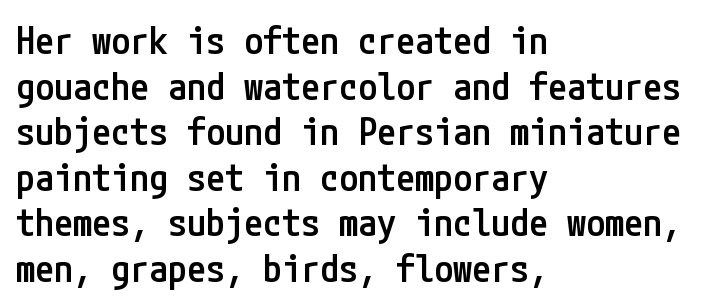
{"serif": "no", "italic": "no", "bold": "semi", "weight": "semibold", "width": "condensed", "stroke_contrast": "low", "x_height": "medium", "underline": "no", "align": "left", "line_spacing_ratio": 1.2, "letter_spacing": "normal", "letter_spacing_em": 0.0, "glyph_px": 38}
